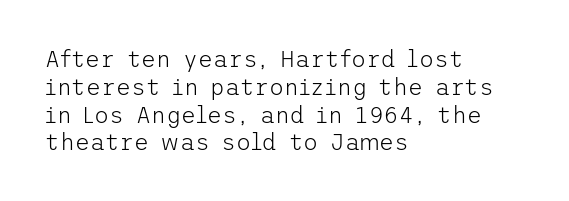
{"italic": "no", "bold": "no", "underline": "no", "align": "left", "line_spacing_ratio": 1.21, "letter_spacing": "normal", "letter_spacing_em": 0.0, "glyph_px": 23}
